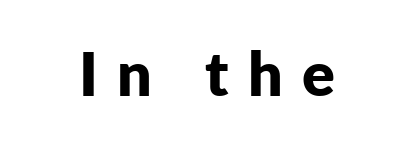
Q: Is the text bold? A: Yes.
Q: Is the text italic (slanted)? A: No, it is upright.
Q: Is the typeface a serif or a sans-serif typeface? A: Sans-serif.
Q: Is the text underlined? A: No.
Q: Is the spacing between letters normal or unusually wide? A: Unusually wide.
Q: Width (condensed, normal, or wide)? A: Normal.
Q: Stroke contrast? A: Low.
Q: x-height? A: Medium.
Q: Monospaced? A: No.
